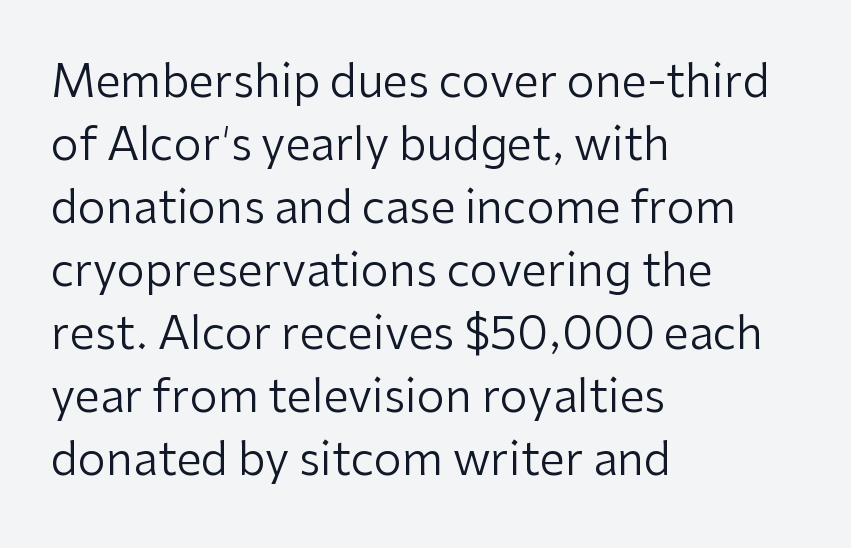
{"serif": "no", "italic": "no", "bold": "no", "weight": "regular", "width": "normal", "stroke_contrast": "low", "x_height": "medium", "monospaced": "no", "underline": "no", "align": "left", "line_spacing": "normal", "line_spacing_ratio": 1.4, "letter_spacing": "normal", "letter_spacing_em": 0.0, "glyph_px": 45}
